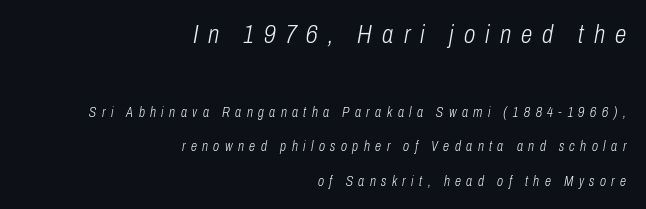
Compared with a flush-left layout, this one pins lines to the opposite, right side. Line spacing here is loose. The earlier block is typeset at a bigger size than the later block. Type without underlining. The whole block is typeset with a tilt.
